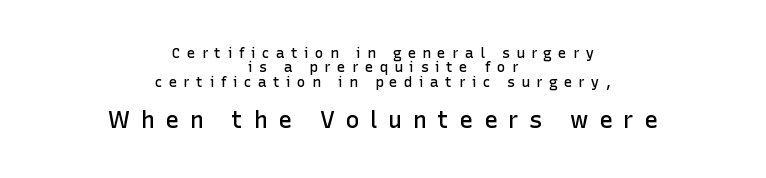
Q: Is the text bold? A: Semi-bold.
Q: Is the text italic (slanted)? A: No, it is upright.
Q: Is the text underlined? A: No.
Q: How is the paragraph aligned? A: Centered.
Q: Is the spacing between letters normal or unusually wide? A: Unusually wide.
Q: Is the spacing between lines tight, normal or loose? A: Tight.
Q: Which block of text is set in a larger size, the first (top) or the second (bottom)? A: The second (bottom) one.
